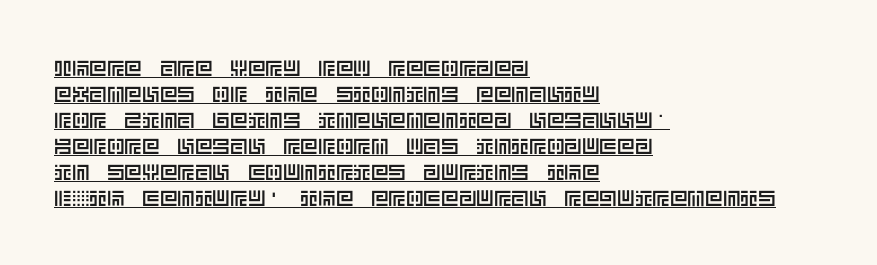
Q: Is the text italic (slanted)? A: No, it is upright.
Q: Is the text underlined? A: Yes.
Q: How is the paragraph aligned? A: Left-aligned.
Q: Is the spacing between letters normal or unusually wide? A: Normal.
